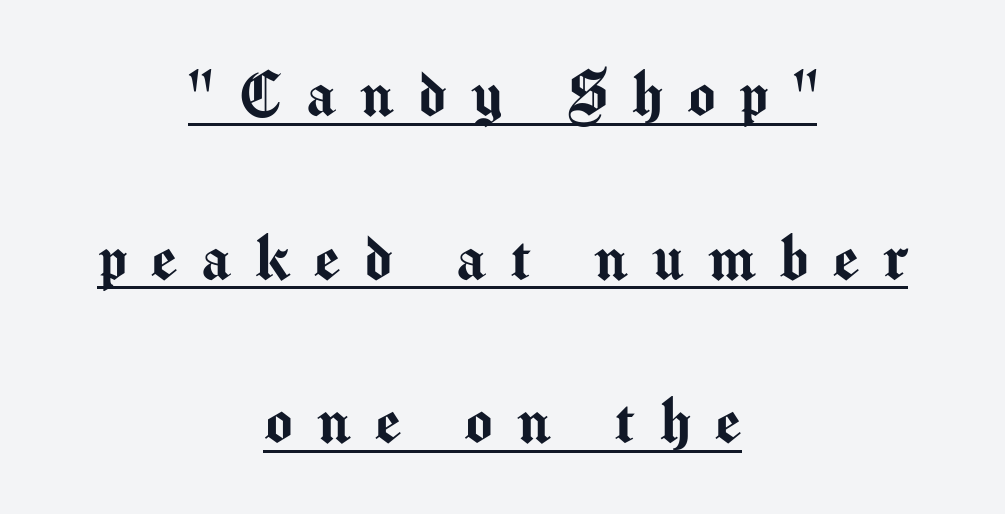
The image shows 73 px sans-serif type, upright; set centered, loose line spacing (2.24x), unusually wide letter spacing (+0.33 em), underlined; medium stroke contrast and a medium x-height.
